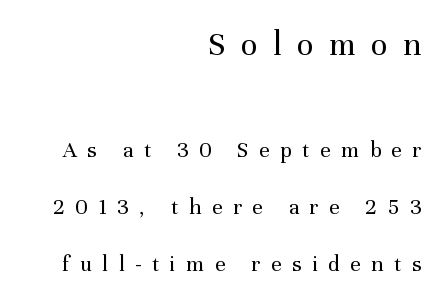
{"serif": "yes", "italic": "no", "bold": "no", "weight": "regular", "width": "normal", "stroke_contrast": "medium", "x_height": "medium", "monospaced": "no", "underline": "no", "align": "right", "line_spacing": "loose", "line_spacing_ratio": 2.49, "letter_spacing": "wide", "letter_spacing_em": 0.46, "larger_block": "first", "size_ratio": 1.48, "glyph_px": 34}
